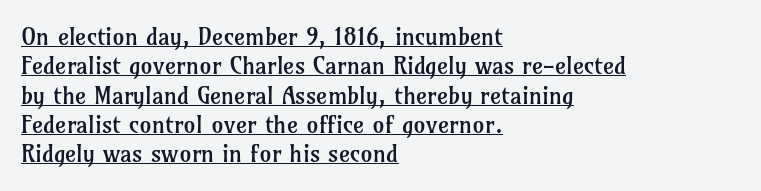
Q: Is the text bold? A: No.
Q: Is the text italic (slanted)? A: No, it is upright.
Q: Is the text underlined? A: Yes.
Q: How is the paragraph aligned? A: Left-aligned.
Q: Is the spacing between letters normal or unusually wide? A: Normal.
